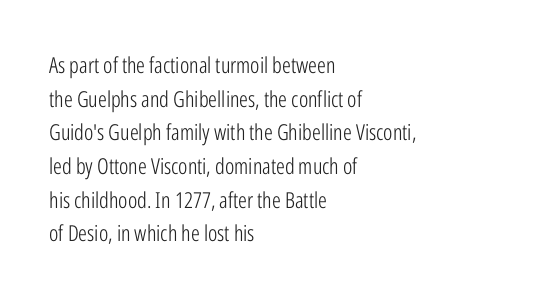
Unbolded letterforms with no extra heft. The letterforms sit shoulder to shoulder at normal distance. Line spacing here is normal. Glance below the letters and you will spot only blank space. Visually the block forms a straight wall on the left and a jagged coastline on the right.
